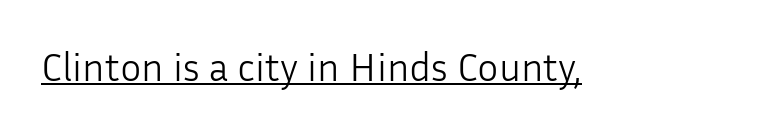
{"serif": "no", "italic": "no", "bold": "no", "weight": "light", "width": "normal", "stroke_contrast": "low", "x_height": "medium", "monospaced": "no", "underline": "yes", "letter_spacing": "normal", "letter_spacing_em": 0.0, "glyph_px": 40}
